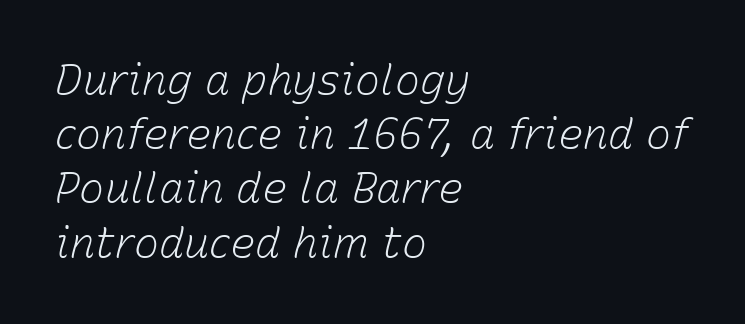
{"italic": "yes", "lean": "right", "slant_degrees": 15, "bold": "no", "weight": "light", "width": "normal", "stroke_contrast": "low", "x_height": "medium", "monospaced": "no", "underline": "no", "align": "left", "line_spacing": "normal", "line_spacing_ratio": 1.29, "letter_spacing": "normal", "letter_spacing_em": 0.0, "glyph_px": 42}
